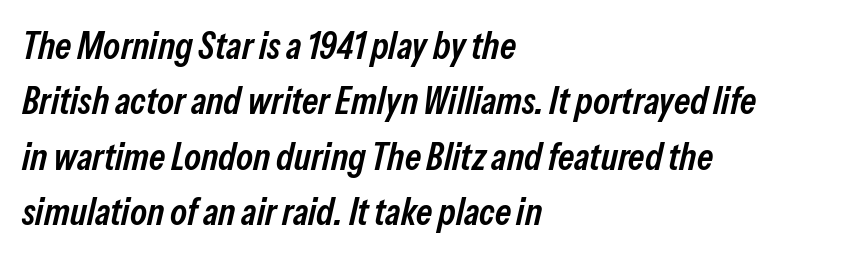
Left-aligned paragraph, ragged on the right. Spacing verdict: proportional, widths tailored to each character. Honestly, the row spacing looks completely unremarkable. The rendering uses a semibold face; strokes are thickened but not to full bold.
